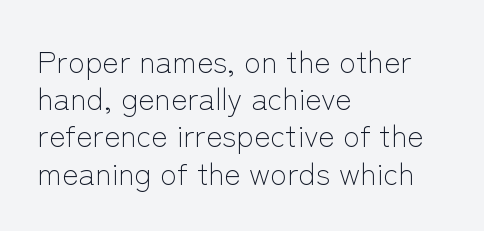
{"serif": "no", "italic": "no", "bold": "no", "weight": "light", "width": "normal", "stroke_contrast": "low", "x_height": "medium", "monospaced": "no", "underline": "no", "align": "left", "line_spacing_ratio": 1.2, "letter_spacing": "normal", "letter_spacing_em": 0.0, "glyph_px": 31}
